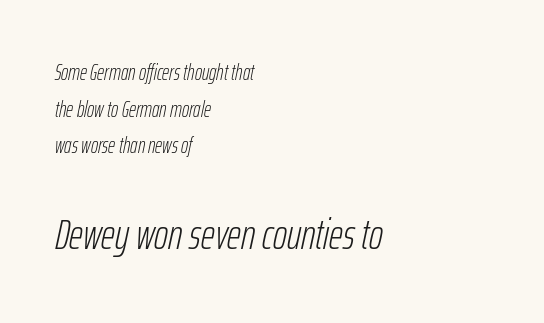
The image shows 43 px light, condensed type, italic (leaning right); set left-aligned, normal line spacing (1.67x), normal letter spacing, not underlined; the second (bottom) block is 1.95x larger; low stroke contrast and a medium x-height.
